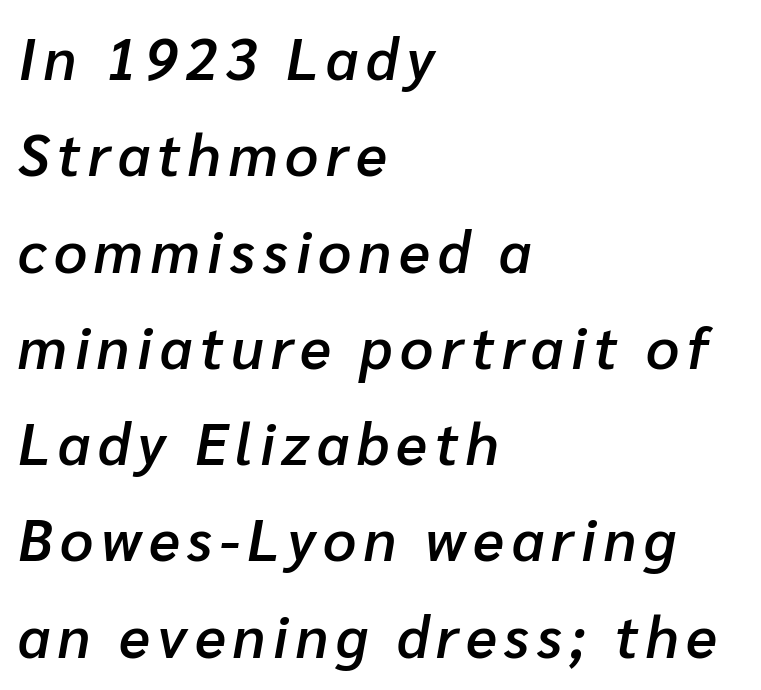
The image shows 58 px semibold type, italic (leaning right); set left-aligned, normal line spacing (1.66x), not underlined; low stroke contrast and a medium x-height.
